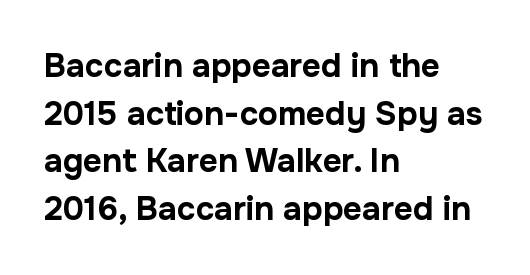
Q: Is the text bold? A: Yes.
Q: Is the text italic (slanted)? A: No, it is upright.
Q: Is the typeface a serif or a sans-serif typeface? A: Sans-serif.
Q: Is the text underlined? A: No.
Q: How is the paragraph aligned? A: Left-aligned.
Q: Is the spacing between letters normal or unusually wide? A: Normal.
Q: Is the spacing between lines tight, normal or loose? A: Normal.
Q: Width (condensed, normal, or wide)? A: Normal.
Q: Stroke contrast? A: Low.
Q: x-height? A: Medium.
Q: Monospaced? A: No.
